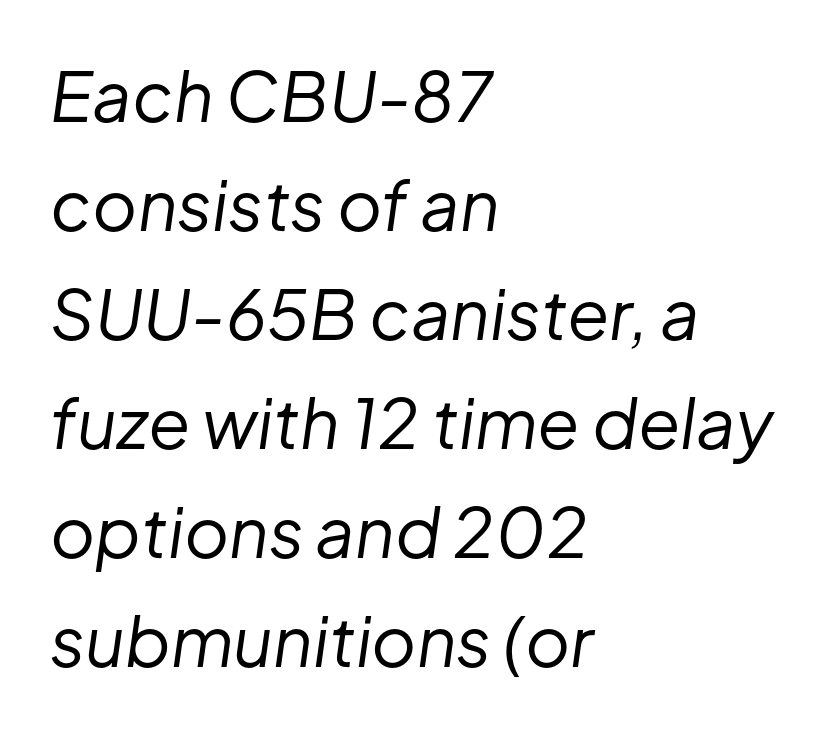
Q: Is the text bold? A: No.
Q: Is the text italic (slanted)? A: Yes, it leans right by about 8 degrees.
Q: Is the text underlined? A: No.
Q: How is the paragraph aligned? A: Left-aligned.
Q: Is the spacing between letters normal or unusually wide? A: Normal.
Q: Is the spacing between lines tight, normal or loose? A: Normal.
Q: Width (condensed, normal, or wide)? A: Normal.
Q: Stroke contrast? A: Low.
Q: x-height? A: Medium.
Q: Monospaced? A: No.
